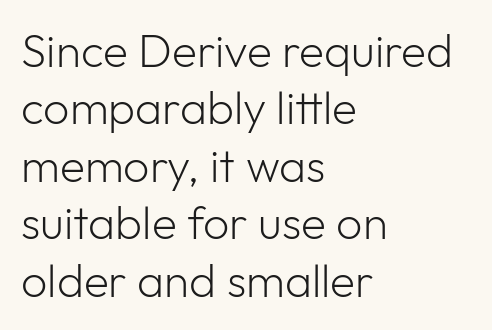
Nope, no serifs anywhere on these letters. The vertical gap from one line to the next is medium. Anything drawn beneath the words? Only blank space. The letters advance in unequal steps, a hallmark of proportional type. Caption: multi-line text, flush left, ragged right. Italic: no, the glyphs are upright roman.
